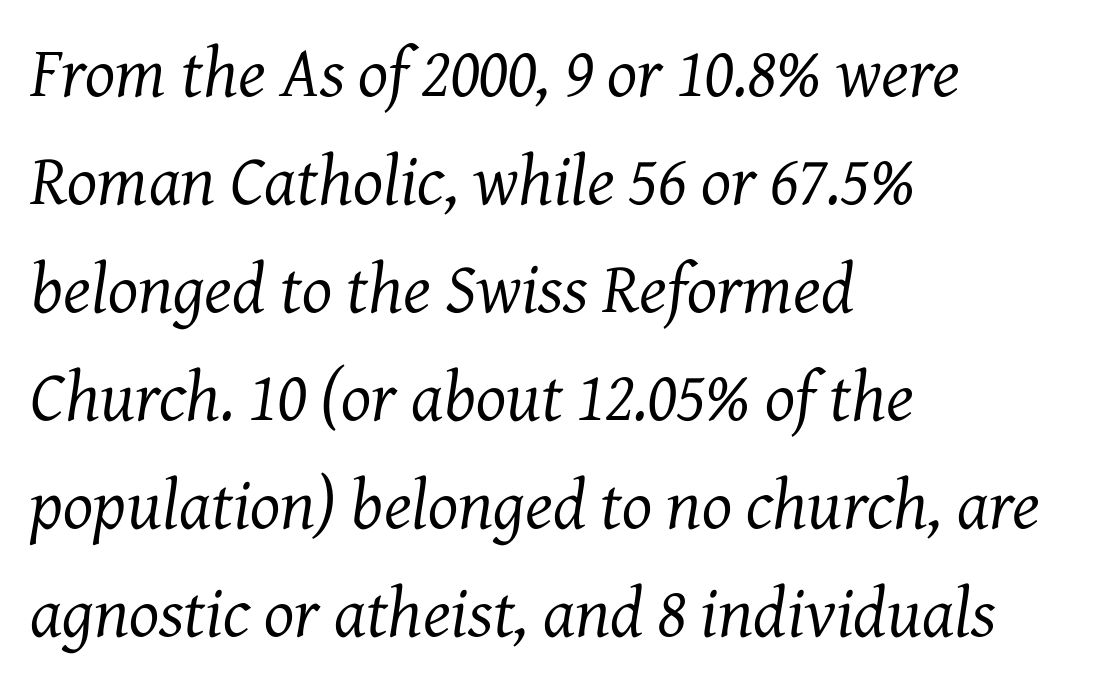
Q: Is the text bold? A: No.
Q: Is the text italic (slanted)? A: Yes, it leans right by about 7 degrees.
Q: Is the typeface a serif or a sans-serif typeface? A: Serif.
Q: Is the text underlined? A: No.
Q: How is the paragraph aligned? A: Left-aligned.
Q: Is the spacing between letters normal or unusually wide? A: Normal.
Q: Is the spacing between lines tight, normal or loose? A: Normal.
Q: Width (condensed, normal, or wide)? A: Normal.
Q: Stroke contrast? A: Medium.
Q: x-height? A: Medium.
Q: Monospaced? A: No.
